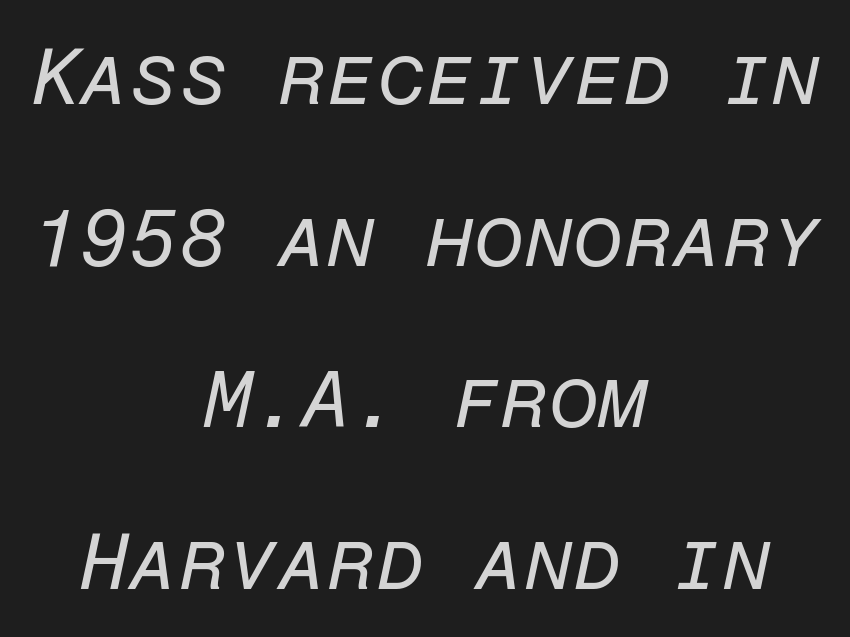
Q: Is the text bold? A: No.
Q: Is the text italic (slanted)? A: Yes, it leans right by about 12 degrees.
Q: Is the text underlined? A: No.
Q: How is the paragraph aligned? A: Centered.
Q: Is the spacing between letters normal or unusually wide? A: Normal.
Q: Is the spacing between lines tight, normal or loose? A: Loose.
Q: Width (condensed, normal, or wide)? A: Normal.
Q: Stroke contrast? A: Low.
Q: x-height? A: Medium.
Q: Monospaced? A: Yes.
